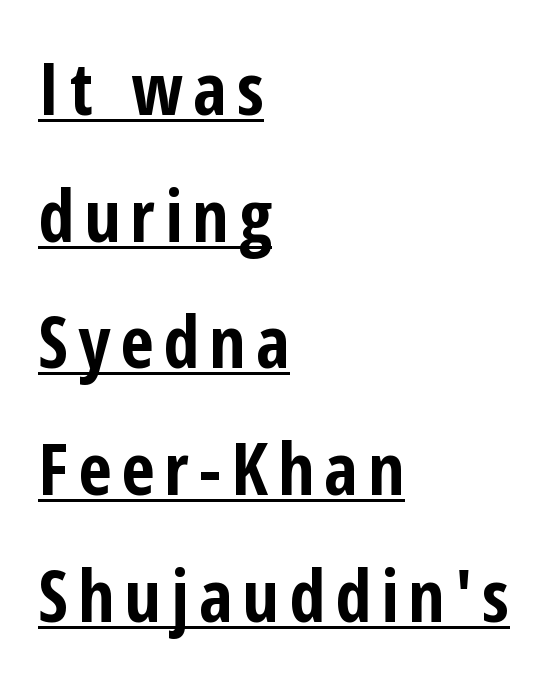
The axis of the letterforms is exactly vertical. The face used here has the dense, thick strokes of a bold. This rendering features underlined lettering. You could not count columns in this text — the font is proportionally spaced.
